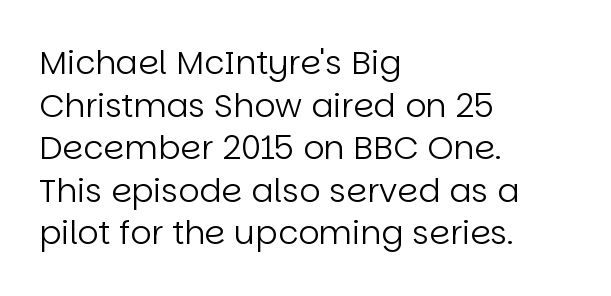
The image shows 33 px regular-weight sans-serif type, upright; set left-aligned, normal line spacing (1.29x), normal letter spacing, not underlined; low stroke contrast and a large x-height.
